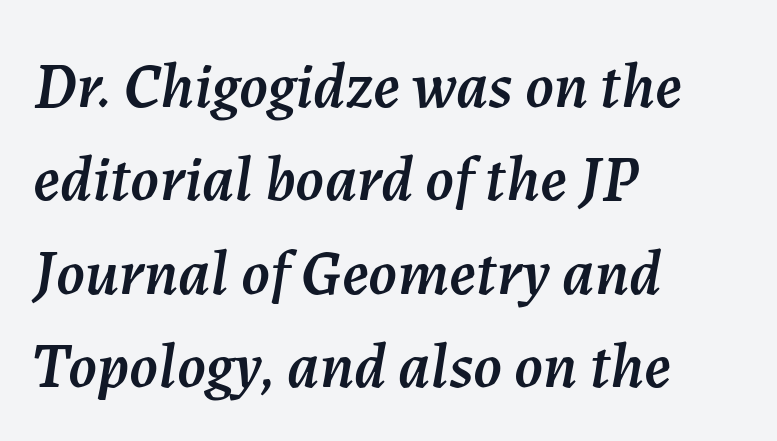
Q: Is the text italic (slanted)? A: Yes, it leans right by about 7 degrees.
Q: Is the text underlined? A: No.
Q: How is the paragraph aligned? A: Left-aligned.
Q: Is the spacing between letters normal or unusually wide? A: Normal.
Q: Is the spacing between lines tight, normal or loose? A: Normal.
Q: Width (condensed, normal, or wide)? A: Normal.
Q: Stroke contrast? A: Medium.
Q: x-height? A: Medium.
Q: Monospaced? A: No.
